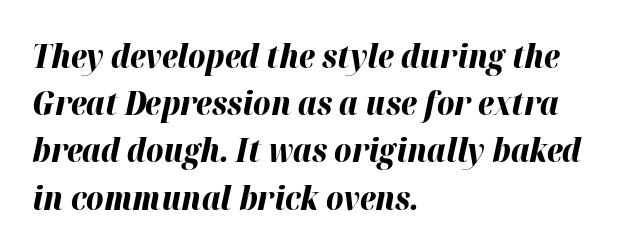
{"italic": "yes", "lean": "right", "slant_degrees": 12, "bold": "yes", "weight": "bold", "width": "normal", "stroke_contrast": "high", "x_height": "medium", "monospaced": "no", "underline": "no", "align": "left", "line_spacing": "normal", "line_spacing_ratio": 1.43, "letter_spacing": "normal", "letter_spacing_em": 0.0, "glyph_px": 33}
